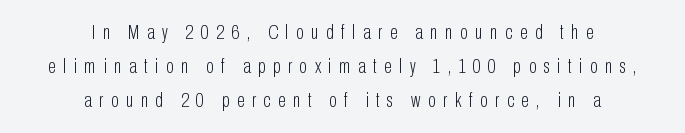
{"italic": "no", "bold": "no", "underline": "no", "align": "center", "line_spacing": "normal", "line_spacing_ratio": 1.63, "letter_spacing": "wide", "letter_spacing_em": 0.35, "glyph_px": 21}
